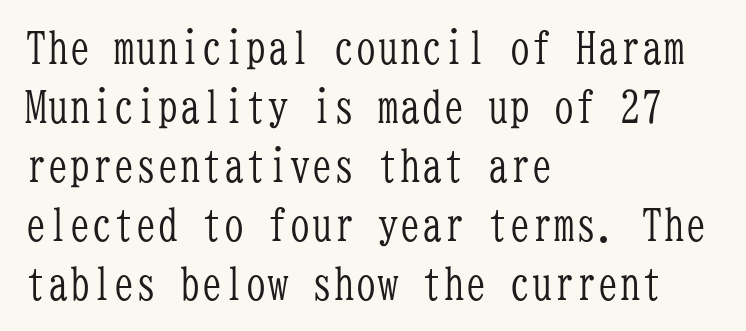
Check the space under the baseline: it is left empty. The rendering anchors every line to the left-hand side. The specimen reads as upright at a glance. The strokes are not fattened; the text isn't bold. Tracking here is standard; glyphs follow each other at the usual distance.
